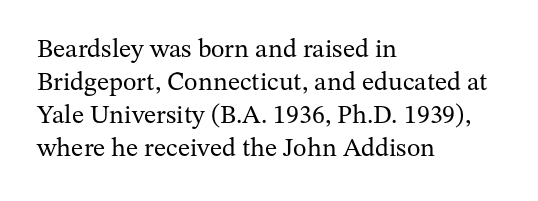
Q: Is the text bold? A: No.
Q: Is the text italic (slanted)? A: No, it is upright.
Q: Is the text underlined? A: No.
Q: How is the paragraph aligned? A: Left-aligned.
Q: Is the spacing between letters normal or unusually wide? A: Normal.
Q: Is the spacing between lines tight, normal or loose? A: Normal.
